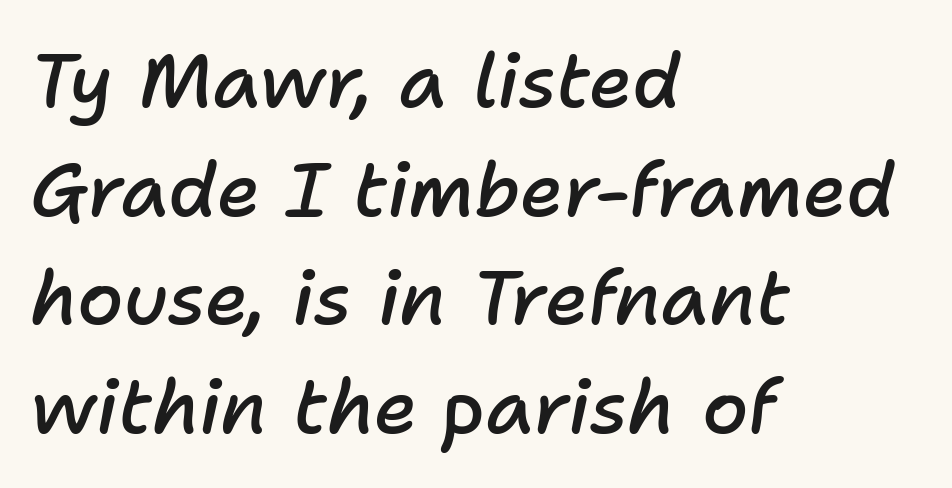
Q: Is the text bold? A: Semi-bold.
Q: Is the text italic (slanted)? A: Yes, it leans right by about 11 degrees.
Q: Is the text underlined? A: No.
Q: How is the paragraph aligned? A: Left-aligned.
Q: Is the spacing between letters normal or unusually wide? A: Normal.
Q: Is the spacing between lines tight, normal or loose? A: Normal.
Q: Width (condensed, normal, or wide)? A: Normal.
Q: Stroke contrast? A: Low.
Q: x-height? A: Medium.
Q: Monospaced? A: No.
